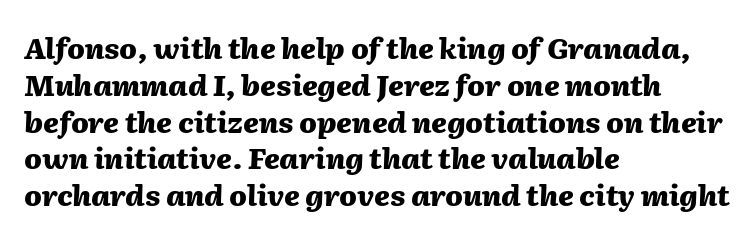
The image shows 29 px heavy type, italic (leaning right); set left-aligned, normal line spacing (1.27x), normal letter spacing, not underlined; medium stroke contrast and a medium x-height.
